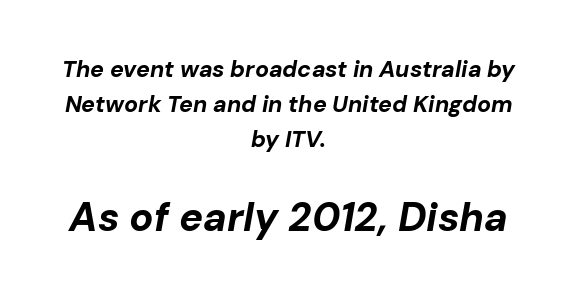
Casual observation: everything's sitting right in the middle. The glyphs have the mass of a bold cut. Proportional: the letters do not fall into vertical columns. A bare baseline throughout the passage.
